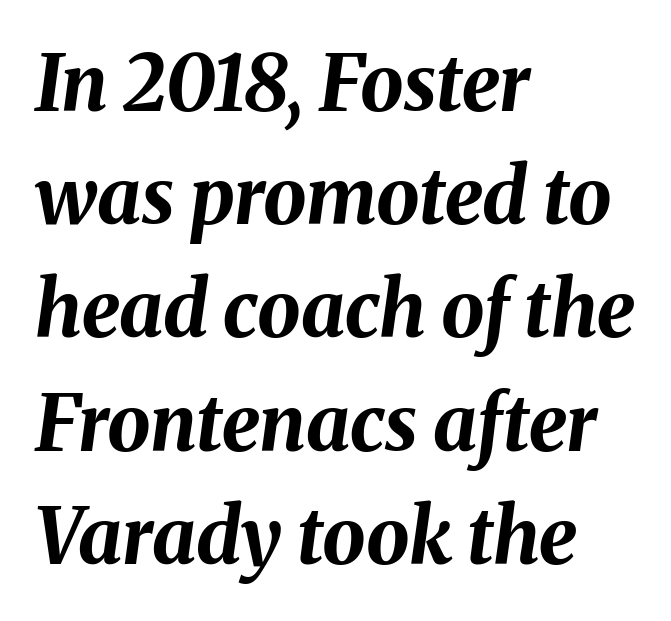
Is this a fixed-width face? No — the glyphs have proportional, varying widths. Is the type slanted? Yes — the strokes lean at a clear angle. Typographic density is high because the face is bold. Glyph-to-glyph distance matches everyday printed text.
